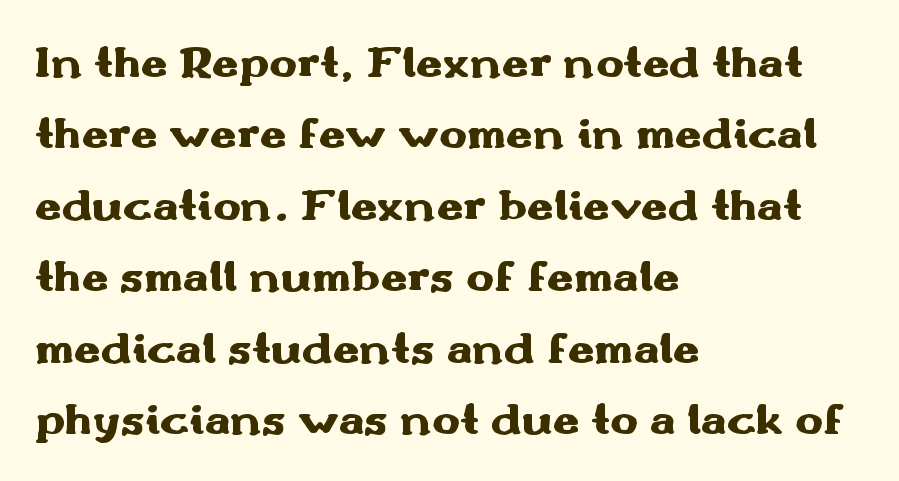
{"serif": "no", "italic": "no", "bold": "yes", "weight": "heavy", "width": "wide", "stroke_contrast": "medium", "x_height": "small", "monospaced": "no", "underline": "no", "align": "left", "line_spacing": "normal", "line_spacing_ratio": 1.52, "letter_spacing": "normal", "letter_spacing_em": 0.0, "glyph_px": 47}
